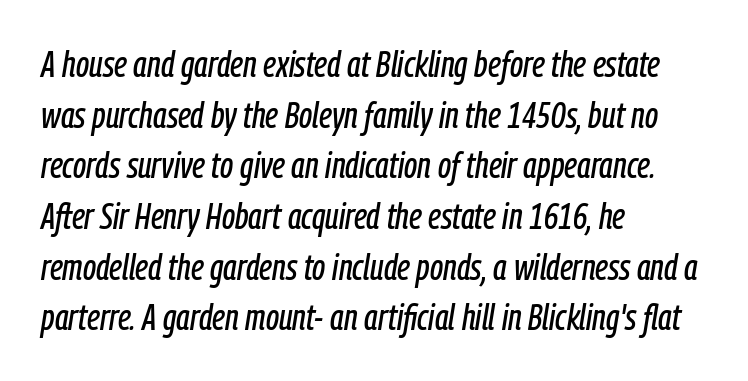
Q: Is the text italic (slanted)? A: Yes, it leans right by about 9 degrees.
Q: Is the text underlined? A: No.
Q: How is the paragraph aligned? A: Left-aligned.
Q: Is the spacing between letters normal or unusually wide? A: Normal.
Q: Is the spacing between lines tight, normal or loose? A: Normal.
Q: Width (condensed, normal, or wide)? A: Condensed.
Q: Stroke contrast? A: Low.
Q: x-height? A: Medium.
Q: Monospaced? A: No.
